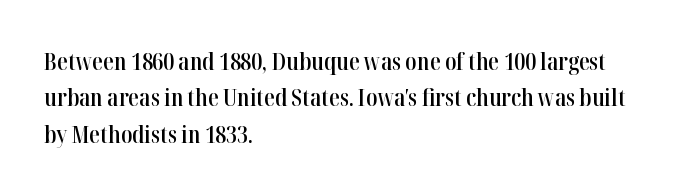
Q: Is the text bold? A: Semi-bold.
Q: Is the text italic (slanted)? A: No, it is upright.
Q: Is the text underlined? A: No.
Q: How is the paragraph aligned? A: Left-aligned.
Q: Is the spacing between letters normal or unusually wide? A: Normal.
Q: Is the spacing between lines tight, normal or loose? A: Normal.
